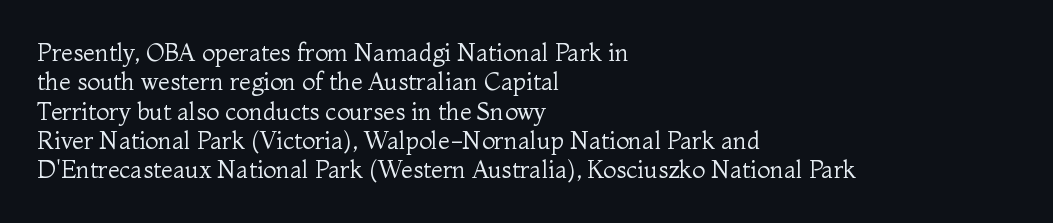
Notice how the stems are strictly vertical — no italics here. Standard letterfit; no display-style spreading of the glyphs. The space beneath each line is pristine and unruled. Counters stay open thanks to moderate or lighter strokes. A classic flush-left, rag-right setting is used for this passage.
